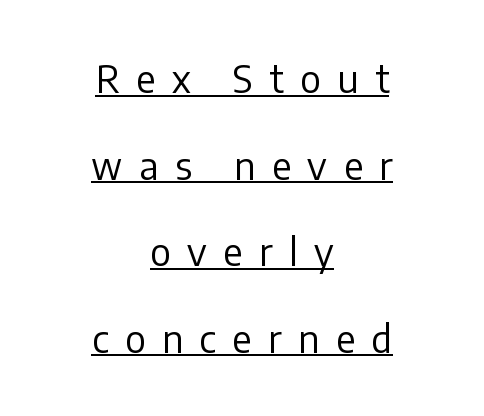
Q: Is the text bold? A: No.
Q: Is the text italic (slanted)? A: No, it is upright.
Q: Is the typeface a serif or a sans-serif typeface? A: Sans-serif.
Q: Is the text underlined? A: Yes.
Q: How is the paragraph aligned? A: Centered.
Q: Is the spacing between letters normal or unusually wide? A: Unusually wide.
Q: Is the spacing between lines tight, normal or loose? A: Loose.
Q: Width (condensed, normal, or wide)? A: Normal.
Q: Stroke contrast? A: Low.
Q: x-height? A: Medium.
Q: Monospaced? A: No.
